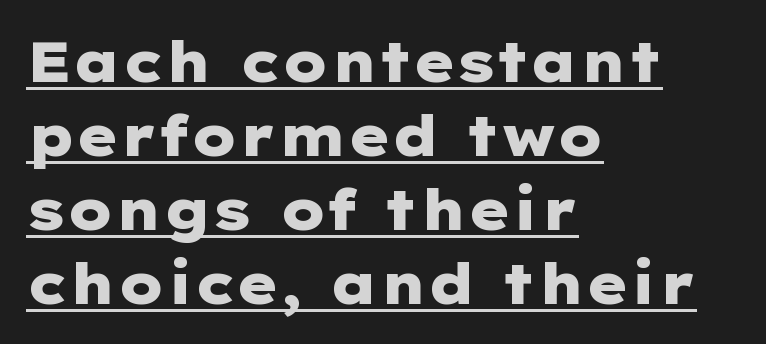
Q: Is the text bold? A: Yes.
Q: Is the text italic (slanted)? A: No, it is upright.
Q: Is the typeface a serif or a sans-serif typeface? A: Sans-serif.
Q: Is the text underlined? A: Yes.
Q: How is the paragraph aligned? A: Left-aligned.
Q: Is the spacing between letters normal or unusually wide? A: Normal.
Q: Is the spacing between lines tight, normal or loose? A: Normal.
Q: Width (condensed, normal, or wide)? A: Wide.
Q: Stroke contrast? A: Low.
Q: x-height? A: Medium.
